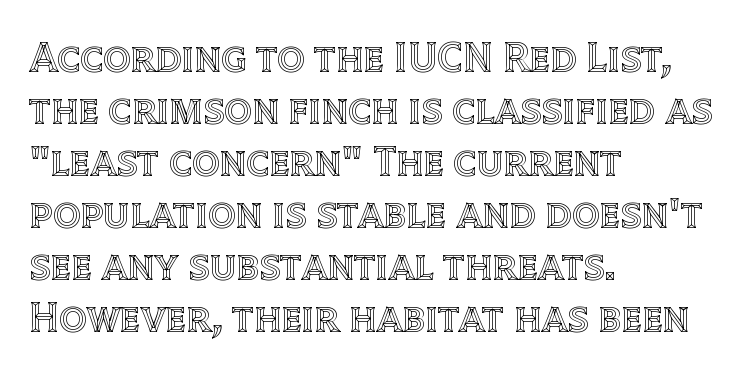
Q: Is the text italic (slanted)? A: No, it is upright.
Q: Is the text underlined? A: No.
Q: How is the paragraph aligned? A: Left-aligned.
Q: Is the spacing between letters normal or unusually wide? A: Normal.
Q: Width (condensed, normal, or wide)? A: Normal.
Q: x-height? A: Large.
Q: Monospaced? A: No.
